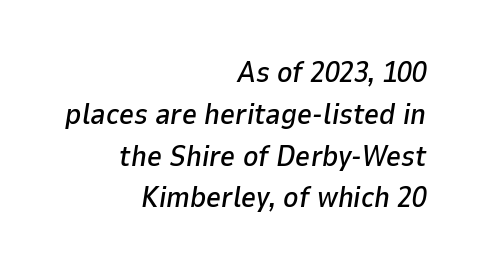
The image shows 29 px text type, italic (leaning right); set right-aligned, normal line spacing (1.44x), normal letter spacing, not underlined; low stroke contrast and a medium x-height.
